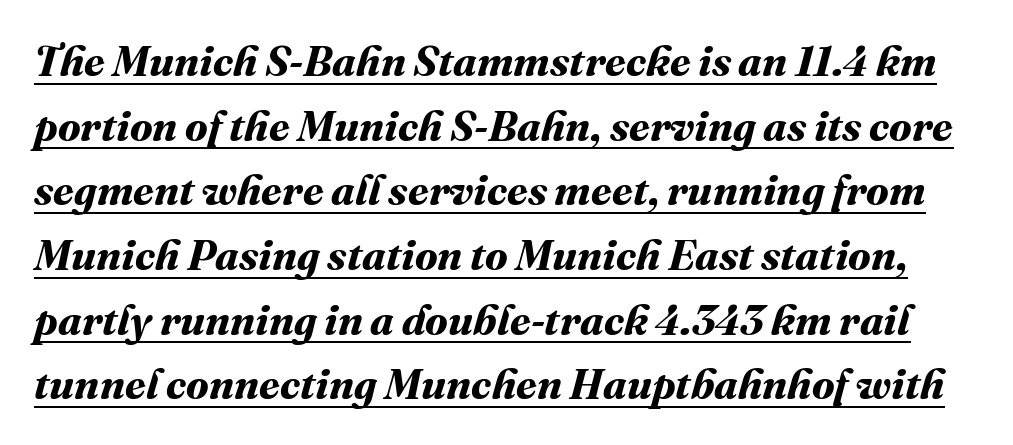
{"bold": "yes", "weight": "bold", "width": "normal", "stroke_contrast": "medium", "x_height": "medium", "monospaced": "no", "underline": "yes", "line_spacing": "normal", "line_spacing_ratio": 1.54, "letter_spacing": "normal", "letter_spacing_em": 0.0, "glyph_px": 42}
